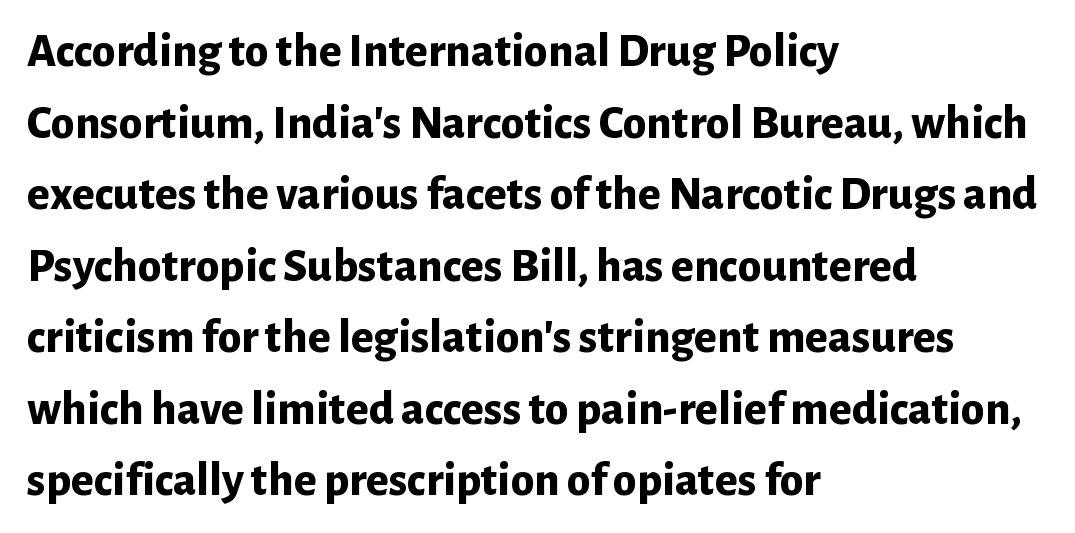
Line spacing here is normal. Tracking value appears to be zero — textbook default spacing. One-word summary of the alignment: left. A full-strength bold gives these letters their thick strokes.
